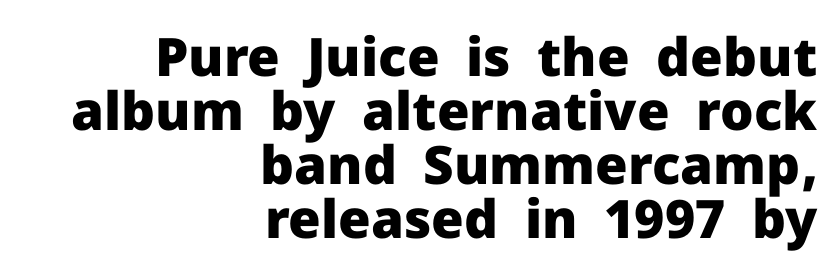
This sample has the flowing, uneven cadence of proportional lettering. Spacing between characters is what you'd get straight out of the box. Look at the stroke-to-counter ratio: heavy, a bold. Check under the words: just untouched page. In CSS terms this would be text-align: right.
